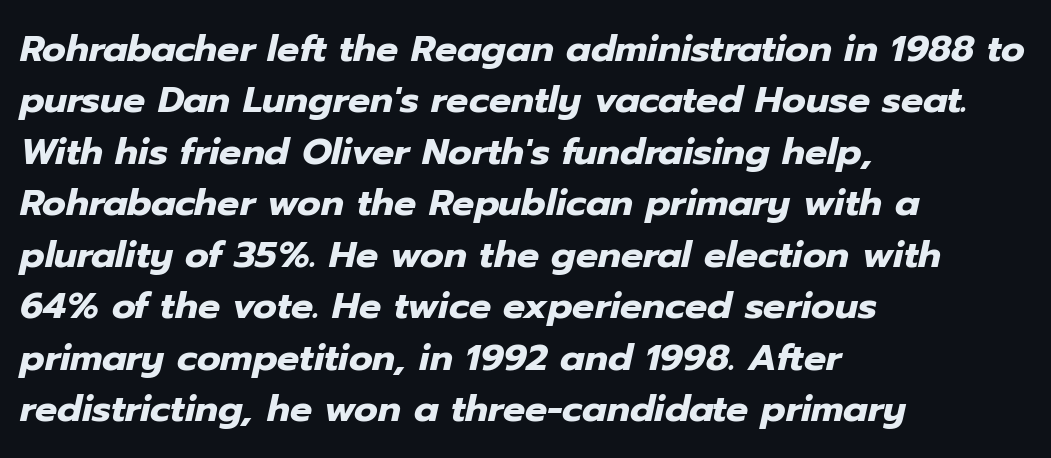
This sample has the flowing, uneven cadence of proportional lettering. Compared with typical body copy, the letter spacing here is the same. The words here are not underlined. You can tell it's italic because the verticals aren't actually vertical. The rag falls on the right side of this text block. Honestly, the row spacing looks completely unremarkable.
